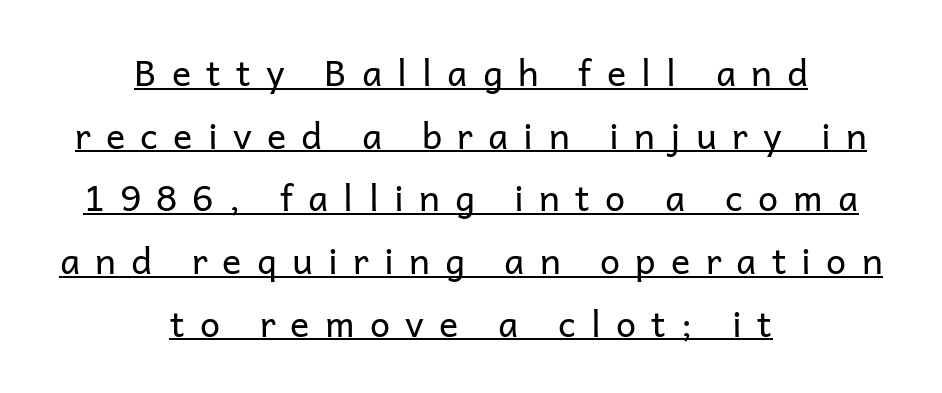
{"serif": "no", "italic": "no", "bold": "no", "weight": "regular", "width": "normal", "stroke_contrast": "low", "x_height": "medium", "monospaced": "no", "underline": "yes", "align": "center", "line_spacing_ratio": 1.74, "letter_spacing": "wide", "letter_spacing_em": 0.42, "glyph_px": 36}
